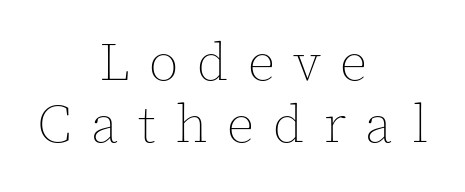
In terms of posture, this sample is upright. A typesetter would call this proportional, since set widths differ per character. Anything drawn beneath the words? Only blank space. Nothing heavy about these letters — not bold at all.
